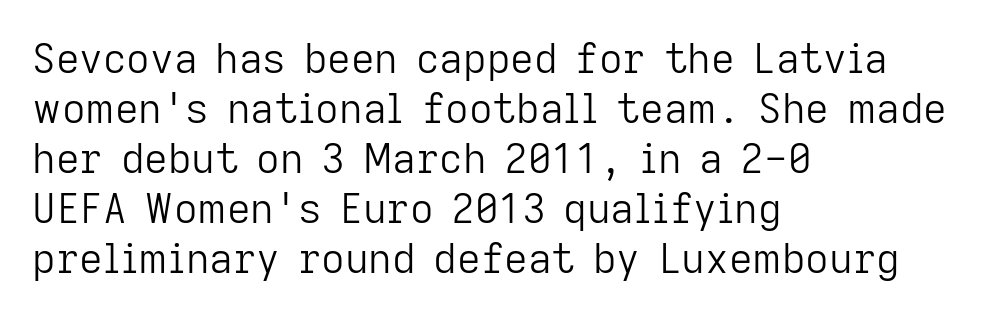
On a weight scale, this lands at 450 or below. A typesetter would call this proportional, since set widths differ per character. The letters stand straight up with perfectly vertical stems. Nothing unusual about the tracking: characters are spaced as the font intends. This rendering employs a face without finishing strokes, i.e., a sans-serif.
